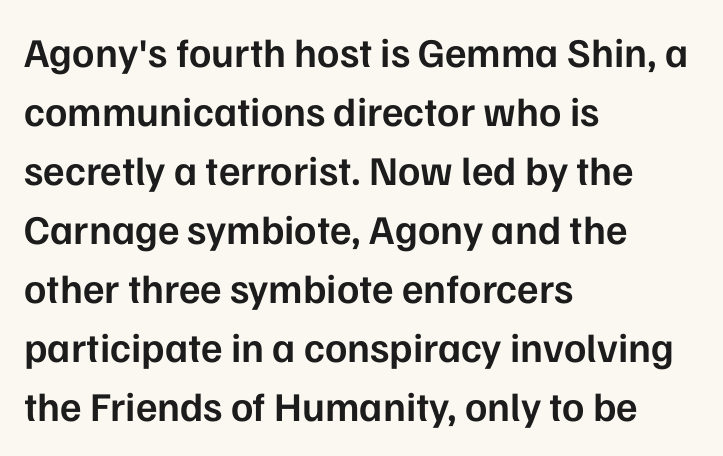
Q: Is the text bold? A: Semi-bold.
Q: Is the text italic (slanted)? A: No, it is upright.
Q: Is the typeface a serif or a sans-serif typeface? A: Sans-serif.
Q: Is the text underlined? A: No.
Q: How is the paragraph aligned? A: Left-aligned.
Q: Is the spacing between letters normal or unusually wide? A: Normal.
Q: Is the spacing between lines tight, normal or loose? A: Normal.
Q: Width (condensed, normal, or wide)? A: Normal.
Q: Stroke contrast? A: Low.
Q: x-height? A: Medium.
Q: Monospaced? A: No.
